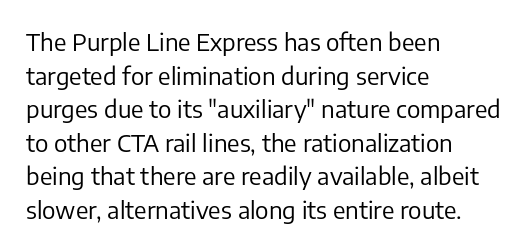
Q: Is the text bold? A: No.
Q: Is the text italic (slanted)? A: No, it is upright.
Q: Is the text underlined? A: No.
Q: How is the paragraph aligned? A: Left-aligned.
Q: Is the spacing between letters normal or unusually wide? A: Normal.
Q: Is the spacing between lines tight, normal or loose? A: Normal.
